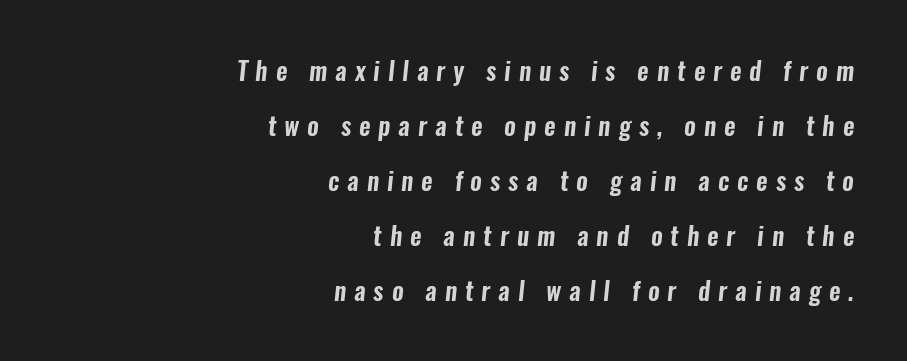
{"underline": "no", "align": "right", "line_spacing": "loose", "line_spacing_ratio": 2.2, "letter_spacing": "wide", "letter_spacing_em": 0.32, "glyph_px": 25}
